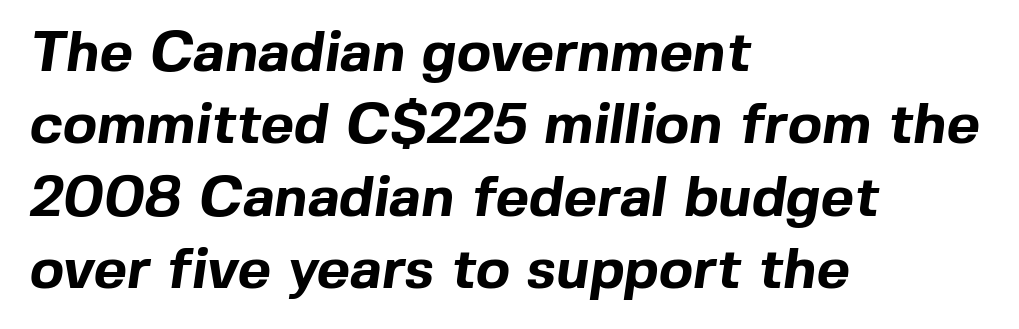
Q: Is the text bold? A: Yes.
Q: Is the typeface a serif or a sans-serif typeface? A: Sans-serif.
Q: Is the text underlined? A: No.
Q: How is the paragraph aligned? A: Left-aligned.
Q: Is the spacing between letters normal or unusually wide? A: Normal.
Q: Is the spacing between lines tight, normal or loose? A: Normal.
Q: Width (condensed, normal, or wide)? A: Normal.
Q: x-height? A: Medium.
Q: Monospaced? A: No.
